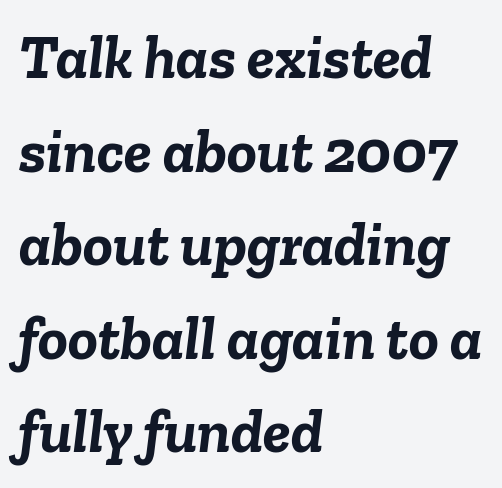
Looks like regular typesetting: each glyph gets only the width it needs. The line texture is even and compact thanks to regular tracking. Layout note: lines flush left. Descender tails drop into unmarked territory.
